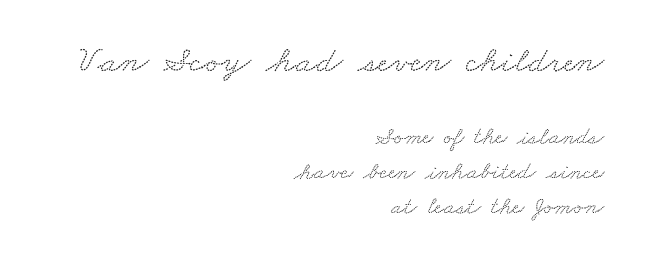
Students, observe: this is what conventionally led text looks like. Casual observation: everything's shoved over to the right. The space directly below the letters is spotless. Two sizes are in play, and the larger belongs to the first block.
